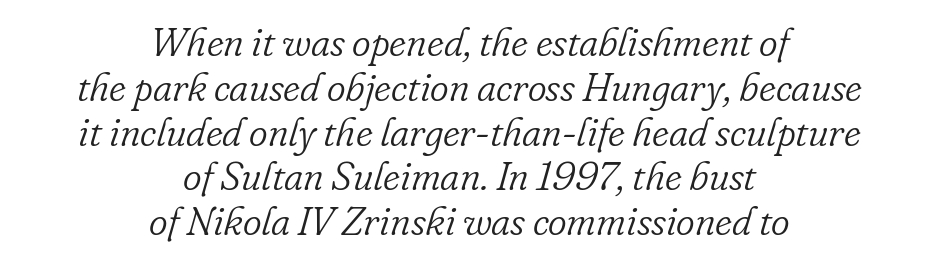
The image shows 40 px light serif type, italic (leaning right); set centered, tight line spacing (1.12x), normal letter spacing, not underlined; low stroke contrast and a small x-height.
